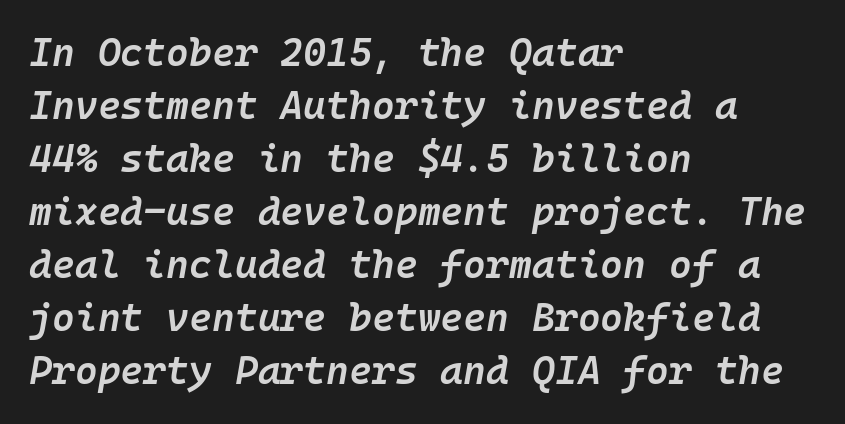
Q: Is the text bold? A: Semi-bold.
Q: Is the text italic (slanted)? A: Yes, it leans right by about 10 degrees.
Q: Is the text underlined? A: No.
Q: How is the paragraph aligned? A: Left-aligned.
Q: Is the spacing between letters normal or unusually wide? A: Normal.
Q: Is the spacing between lines tight, normal or loose? A: Normal.
Q: Width (condensed, normal, or wide)? A: Normal.
Q: Stroke contrast? A: Low.
Q: x-height? A: Medium.
Q: Monospaced? A: Yes.
